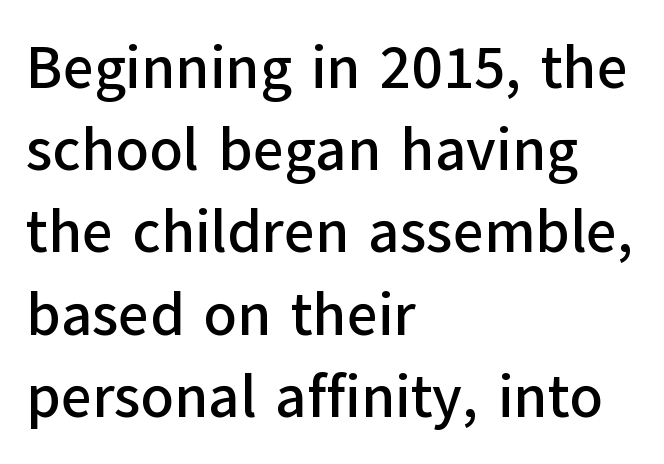
There is no visible air inserted between adjacent glyphs. Layout note: lines flush left. The specimen omits any rule beneath the text block's lines. Is this a sans? Yes — the strokes have no serifs. Each new line begins a customary step beneath the previous one. Every character sits straight up, as roman type does.
